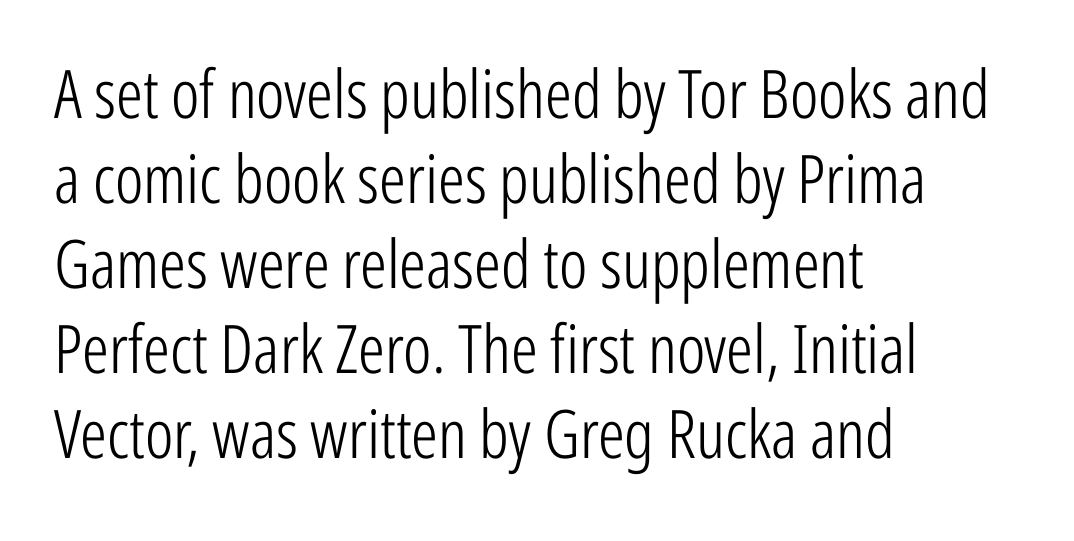
Does the type have serifs? No, each stem ends abruptly. Vertical spacing — default. Does the copy run flush right? No — it runs flush left. Letters have the restrained weight of plain body copy at most. Look at the tracking — it's just the regular setting, nothing added. These lines are rendered in a variable-pitch font.
